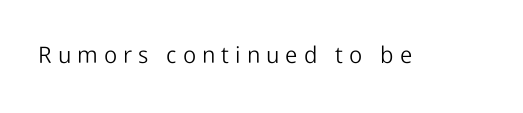
Q: Is the text bold? A: No.
Q: Is the text italic (slanted)? A: No, it is upright.
Q: Is the text underlined? A: No.
Q: Is the spacing between letters normal or unusually wide? A: Unusually wide.
